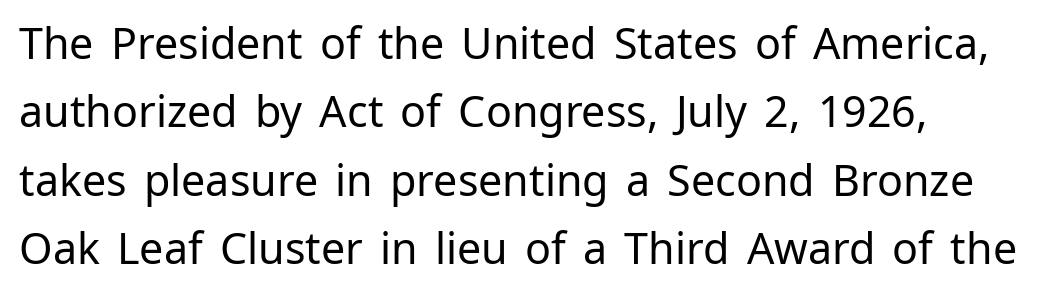
This rendering features lettering with no underline. In terms of leading, this rendering sits right in the middle. Tall strokes in this sample are plumb rather than angled. Is the block centered? No — it sits flush against the left margin.
